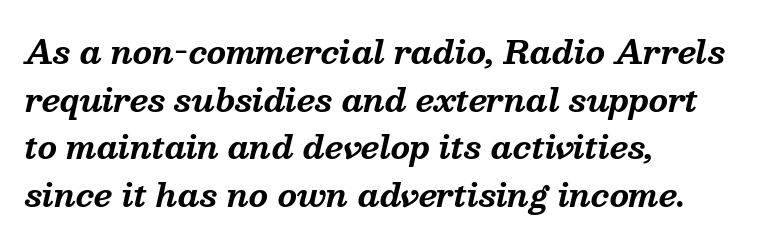
Its strokes are broad and dark, the hallmark of bold type. A student would call this left alignment; a typographer would say flush left, rag right. In terms of letterspacing, this is plain default setting. Descenders are the only things crossing below the line. This is serif lettering, the kind often seen in printed books.
